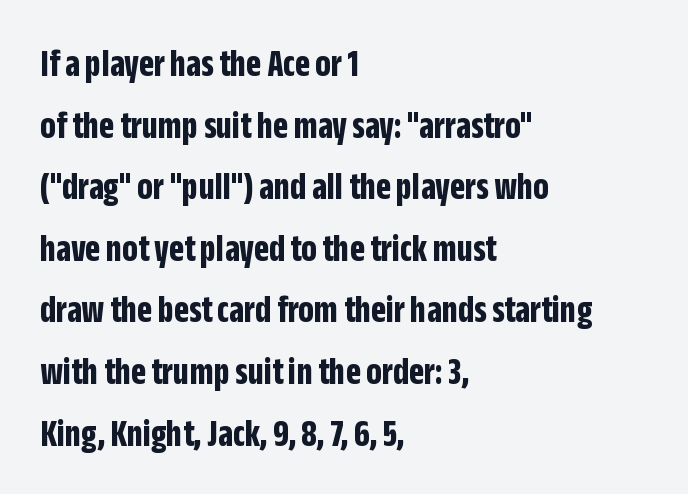
Check under the words: just untouched page. Reading down the column, the eye jumps a familiar distance to each next line. The lines are quadded left. Nobody touched the tracking dial on this one. A typesetter would call this proportional, since set widths differ per character. The characters display no serif detailing; their extremities are plain.
